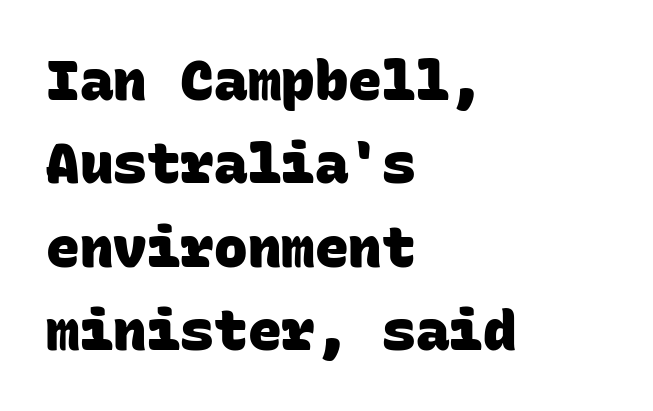
In terms of letterspacing, this is plain default setting. Each line starts at the same left margin while the right side varies. You could count columns in this text — the font is strictly monospaced. Any mark beneath the type? The region is blank. This sample keeps an unexceptional amount of space between lines.
